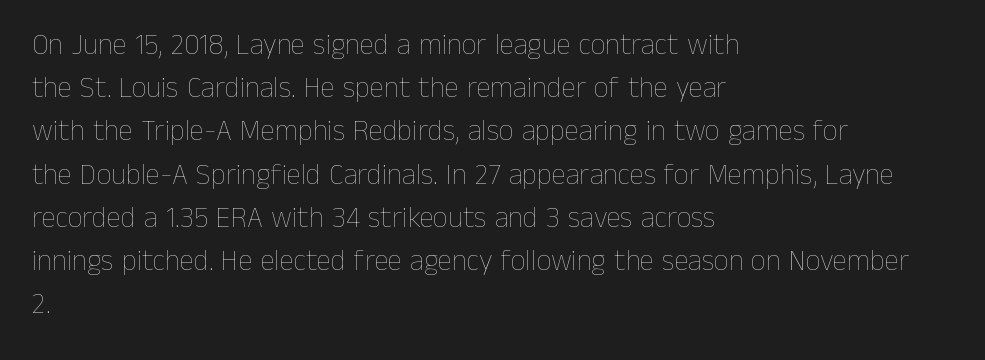
{"italic": "no", "bold": "no", "weight": "thin", "width": "normal", "stroke_contrast": "low", "x_height": "medium", "monospaced": "no", "underline": "no", "align": "left", "line_spacing": "normal", "line_spacing_ratio": 1.49, "letter_spacing": "normal", "letter_spacing_em": 0.0, "glyph_px": 29}
